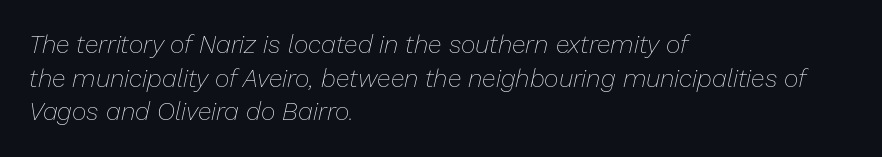
{"italic": "yes", "lean": "right", "slant_degrees": 13, "bold": "no", "underline": "no", "align": "left", "line_spacing": "normal", "line_spacing_ratio": 1.35, "letter_spacing": "normal", "letter_spacing_em": 0.0, "glyph_px": 25}
